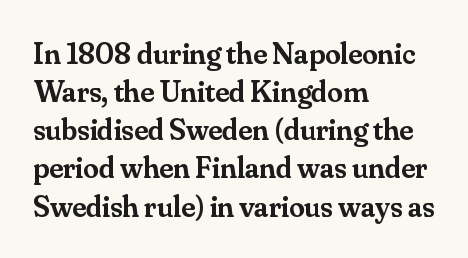
Q: Is the text bold? A: Semi-bold.
Q: Is the text italic (slanted)? A: No, it is upright.
Q: Is the typeface a serif or a sans-serif typeface? A: Serif.
Q: Is the text underlined? A: No.
Q: How is the paragraph aligned? A: Left-aligned.
Q: Is the spacing between letters normal or unusually wide? A: Normal.
Q: Width (condensed, normal, or wide)? A: Normal.
Q: Stroke contrast? A: Medium.
Q: x-height? A: Small.
Q: Monospaced? A: No.
